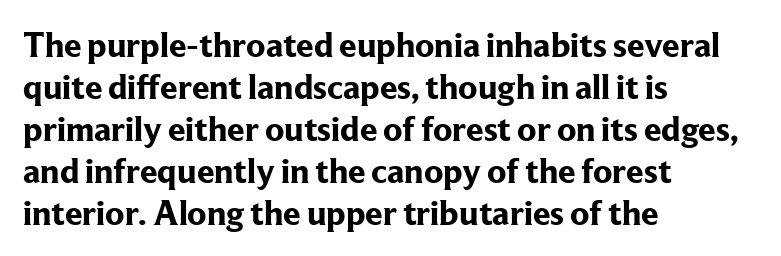
{"serif": "yes", "italic": "no", "bold": "yes", "weight": "bold", "width": "normal", "stroke_contrast": "low", "x_height": "medium", "monospaced": "no", "underline": "no", "align": "left", "line_spacing_ratio": 1.2, "letter_spacing": "normal", "letter_spacing_em": 0.0, "glyph_px": 35}
